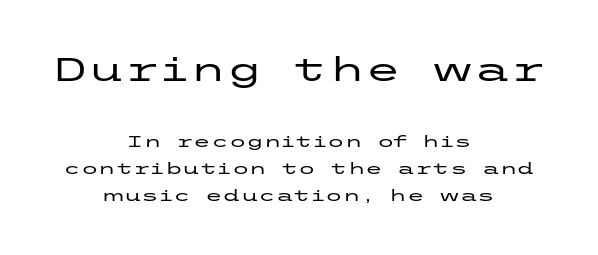
If you measured baseline to baseline, you'd find a middling distance. Posture: upright roman. Visually the block forms a symmetrical silhouette, jagged on both flanks. You get the large type first, then a drop to smaller type. Grotesque or geometric, the face here clearly has no serifs. Unmarked baselines from the first word to the last.
